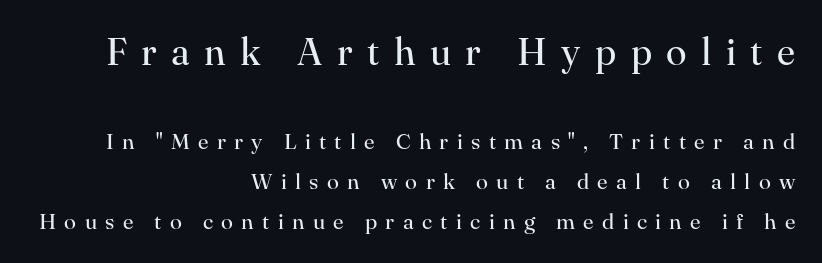
{"serif": "yes", "italic": "no", "bold": "no", "weight": "regular", "width": "normal", "stroke_contrast": "high", "x_height": "small", "monospaced": "no", "underline": "no", "align": "right", "line_spacing_ratio": 1.83, "letter_spacing": "wide", "letter_spacing_em": 0.38, "larger_block": "first", "size_ratio": 1.73, "glyph_px": 38}
